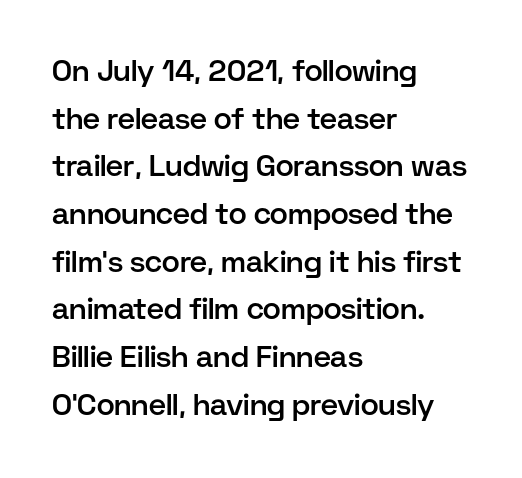
{"serif": "no", "italic": "no", "bold": "semi", "weight": "semibold", "width": "normal", "stroke_contrast": "low", "x_height": "medium", "monospaced": "no", "underline": "no", "align": "left", "line_spacing": "normal", "line_spacing_ratio": 1.59, "letter_spacing": "normal", "letter_spacing_em": 0.0, "glyph_px": 30}
